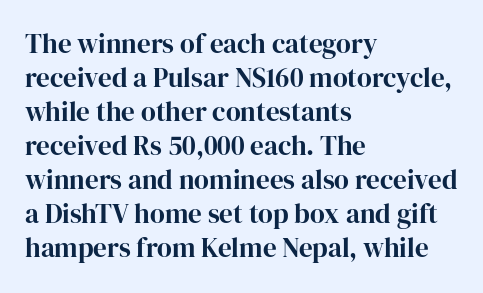
Does the weight exceed regular? Yes, all the way to bold. Short note: letters normally spaced. The space beneath each line is pristine and unruled. The typesetter chose a ragged-right arrangement here. Posture: vertical. The passage shown stacks its lines at a standard gap.
